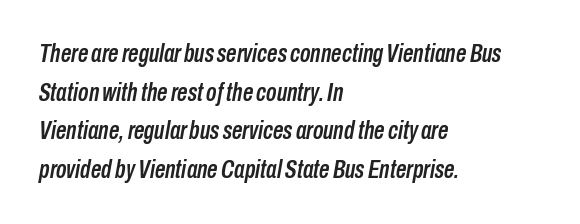
Q: Is the text italic (slanted)? A: Yes, it leans right by about 10 degrees.
Q: Is the text underlined? A: No.
Q: How is the paragraph aligned? A: Left-aligned.
Q: Is the spacing between letters normal or unusually wide? A: Normal.
Q: Is the spacing between lines tight, normal or loose? A: Normal.
